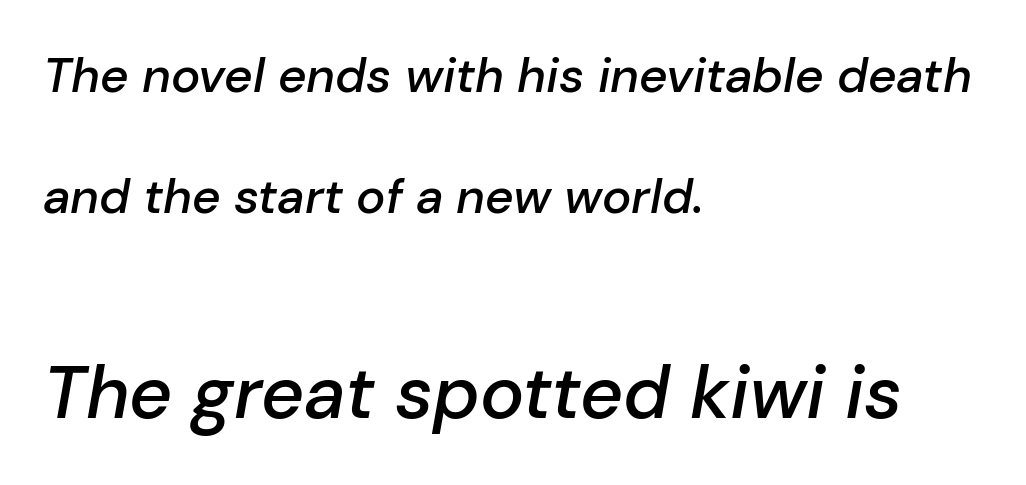
{"italic": "yes", "lean": "right", "slant_degrees": 10, "bold": "semi", "weight": "semibold", "width": "normal", "stroke_contrast": "low", "x_height": "medium", "monospaced": "no", "underline": "no", "align": "left", "line_spacing": "loose", "line_spacing_ratio": 2.47, "letter_spacing": "normal", "letter_spacing_em": 0.0, "larger_block": "second", "size_ratio": 1.51, "glyph_px": 74}
